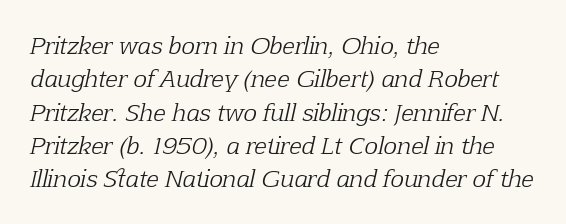
The image shows 23 px text type, italic (leaning right); set left-aligned, normal line spacing (1.45x), normal letter spacing, not underlined.
